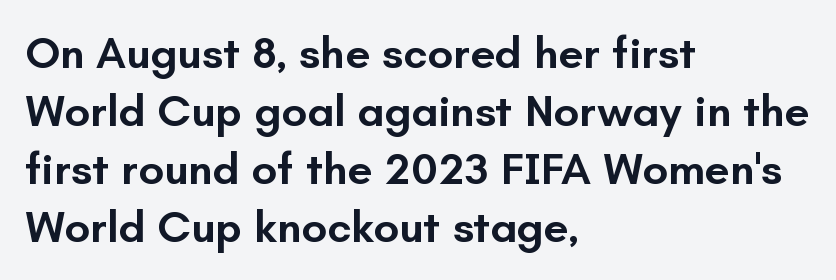
{"serif": "no", "italic": "no", "bold": "semi", "weight": "semibold", "width": "normal", "stroke_contrast": "low", "x_height": "small", "monospaced": "no", "underline": "no", "align": "left", "line_spacing": "normal", "line_spacing_ratio": 1.29, "letter_spacing": "normal", "letter_spacing_em": 0.0, "glyph_px": 45}
